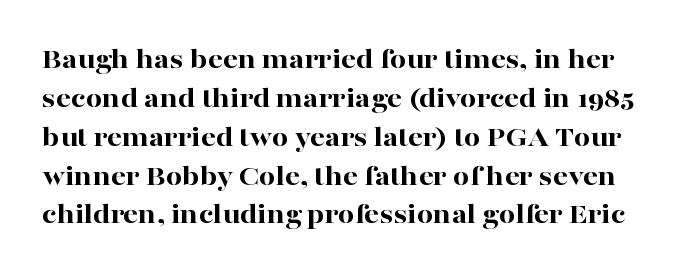
The area under the type is left untouched. The passage shown is typeset with a serif family. Think of a printed novel: that variable character pitch is what you see here. Do the letters lean? They stand straight.
